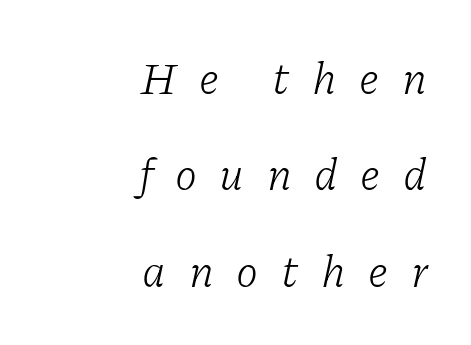
Q: Is the text bold? A: No.
Q: Is the text italic (slanted)? A: Yes, it leans right by about 11 degrees.
Q: Is the typeface a serif or a sans-serif typeface? A: Serif.
Q: Is the text underlined? A: No.
Q: How is the paragraph aligned? A: Right-aligned.
Q: Is the spacing between letters normal or unusually wide? A: Unusually wide.
Q: Is the spacing between lines tight, normal or loose? A: Loose.
Q: Width (condensed, normal, or wide)? A: Normal.
Q: Stroke contrast? A: Low.
Q: x-height? A: Medium.
Q: Monospaced? A: No.
